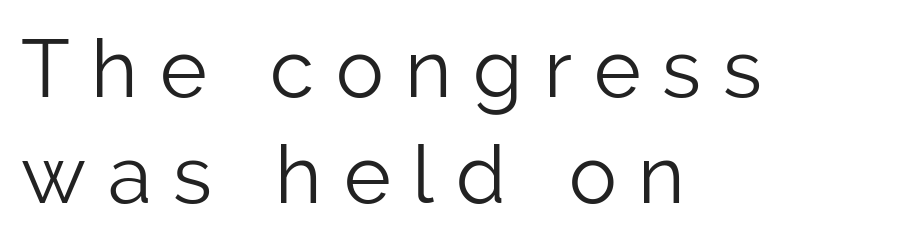
The image shows 80 px light sans-serif type, upright; set left-aligned, normal line spacing (1.32x), unusually wide letter spacing (+0.27 em), not underlined; low stroke contrast and a medium x-height.
